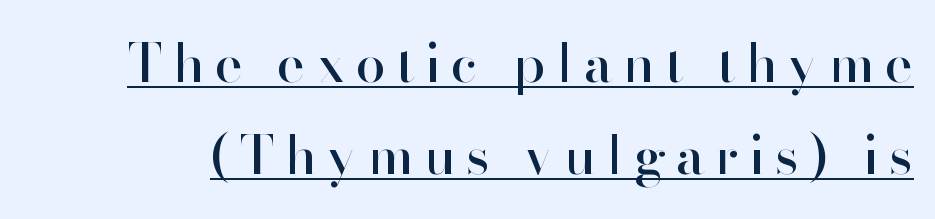
Q: Is the text italic (slanted)? A: No, it is upright.
Q: Is the typeface a serif or a sans-serif typeface? A: Sans-serif.
Q: Is the text underlined? A: Yes.
Q: Is the spacing between letters normal or unusually wide? A: Unusually wide.
Q: Width (condensed, normal, or wide)? A: Normal.
Q: Stroke contrast? A: High.
Q: x-height? A: Small.
Q: Monospaced? A: No.
